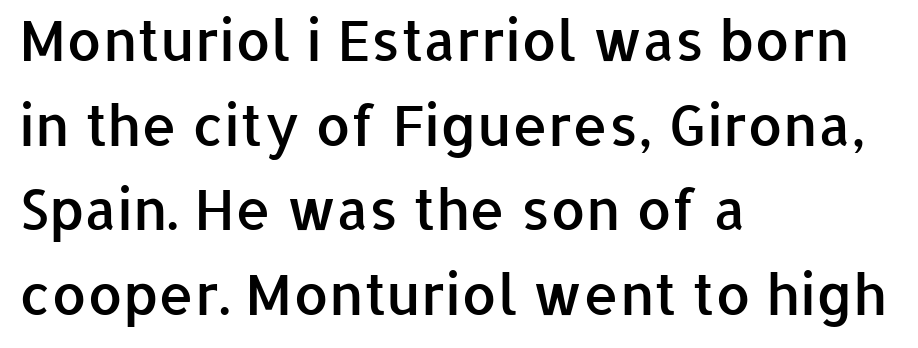
These lines are rendered in a variable-pitch font. Does the weight exceed regular? Yes, but only to semibold. Is this a sans? Yes — the strokes have no serifs. The space beneath each line is pristine and unruled.
